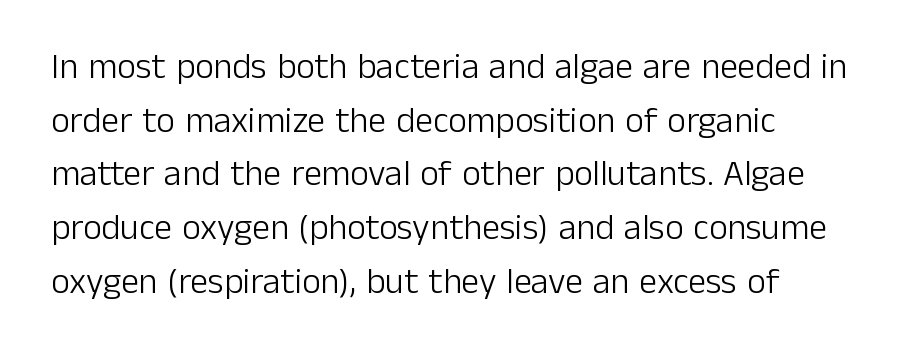
Stroke thickness stays within the range of a standard reading face or lighter. The letters sit at their default tracking, neither squeezed nor spread. The paragraph has a hard left edge and a soft right edge. The type family on display is of the sans-serif kind.
